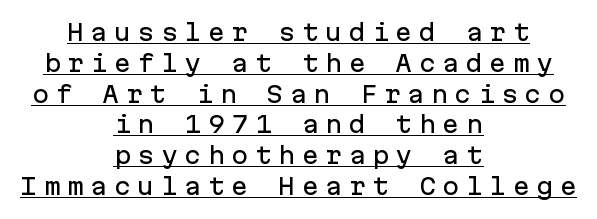
Tracking here is generous; glyphs stand well apart from one another. Normally led — the rows are evenly, conventionally spaced. Emphasis is given by a line drawn under the lettering. Compared with a flush-left layout, this one balances lines on the center instead. Does the lettering tilt? It doesn't — this is upright.
